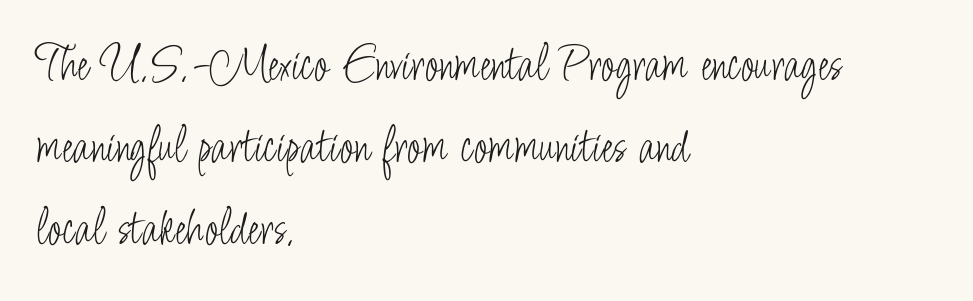
The image shows 52 px light, condensed sans-serif type; set left-aligned, normal line spacing (1.58x), normal letter spacing, not underlined; low stroke contrast and a small x-height.
